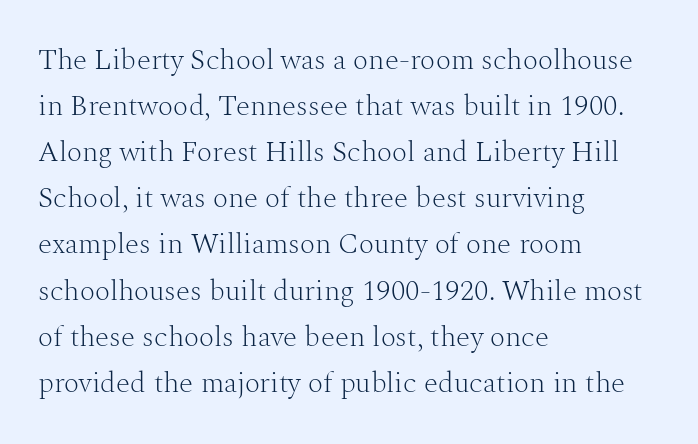
Q: Is the text bold? A: No.
Q: Is the text italic (slanted)? A: No, it is upright.
Q: Is the typeface a serif or a sans-serif typeface? A: Serif.
Q: Is the text underlined? A: No.
Q: How is the paragraph aligned? A: Left-aligned.
Q: Is the spacing between letters normal or unusually wide? A: Normal.
Q: Is the spacing between lines tight, normal or loose? A: Normal.
Q: Width (condensed, normal, or wide)? A: Normal.
Q: Stroke contrast? A: Medium.
Q: x-height? A: Medium.
Q: Monospaced? A: No.
